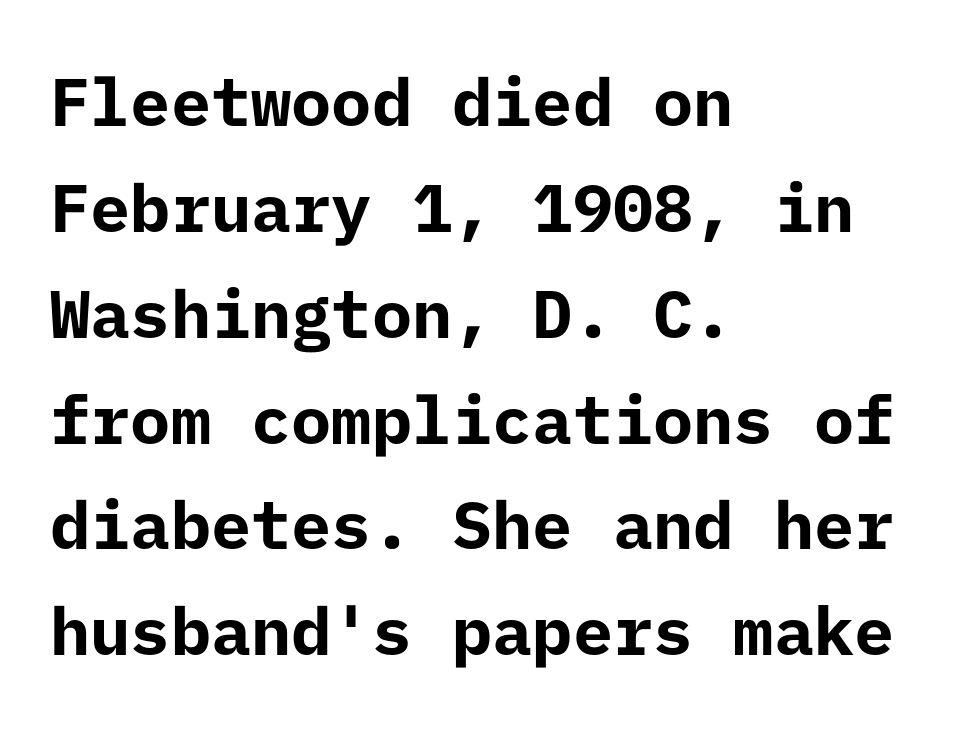
This is the regular roman posture of the typeface. This block has exactly the height ordinary leading produces. Spacing between characters is what you'd get straight out of the box. Grotesque or geometric, the face here clearly has no serifs.
